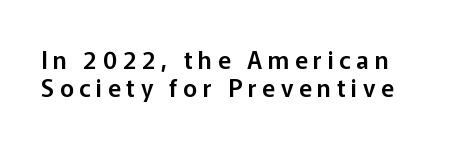
Q: Is the text italic (slanted)? A: No, it is upright.
Q: Is the text underlined? A: No.
Q: Is the spacing between letters normal or unusually wide? A: Unusually wide.
